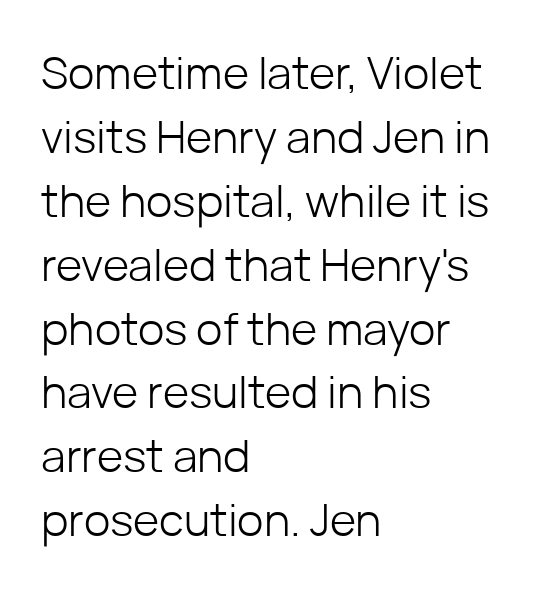
{"serif": "no", "italic": "no", "bold": "no", "weight": "light", "width": "normal", "stroke_contrast": "low", "x_height": "medium", "monospaced": "no", "underline": "no", "align": "left", "line_spacing": "normal", "line_spacing_ratio": 1.42, "letter_spacing": "normal", "letter_spacing_em": 0.0, "glyph_px": 45}
